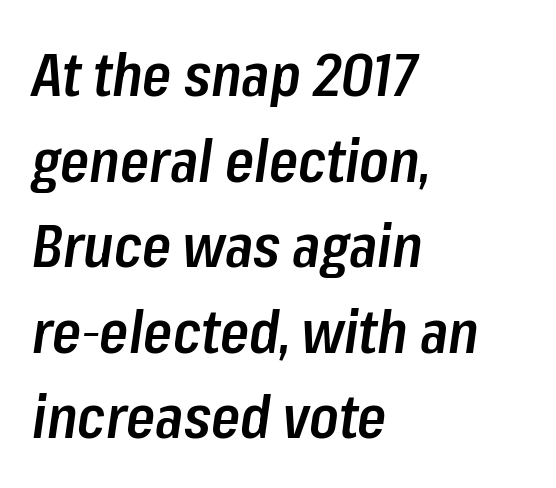
{"italic": "yes", "lean": "right", "slant_degrees": 8, "bold": "semi", "weight": "semibold", "width": "condensed", "stroke_contrast": "low", "x_height": "medium", "monospaced": "no", "underline": "no", "align": "left", "line_spacing": "normal", "line_spacing_ratio": 1.45, "letter_spacing": "normal", "letter_spacing_em": 0.0, "glyph_px": 59}
